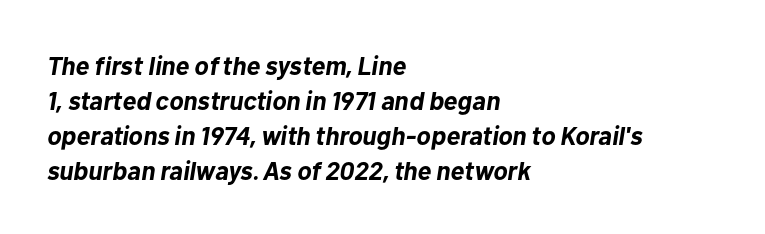
The space beneath each line is pristine and unruled. These lines are set flush left with a ragged right edge. An italicized treatment has been applied to the whole sample. The face used here is rendered with its standard letterfit. In terms of leading, this rendering sits right in the middle. The passage shown is emphatically bold.
